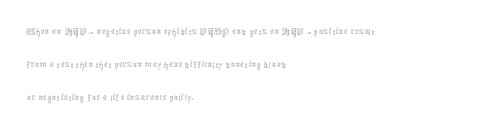
Honestly, the row spacing looks completely unremarkable. Caption: face not bold, strokes unweighted. Posture: vertical. This rendering features lettering with no underline. The setting favours the left margin, as ordinary paragraphs usually do.
